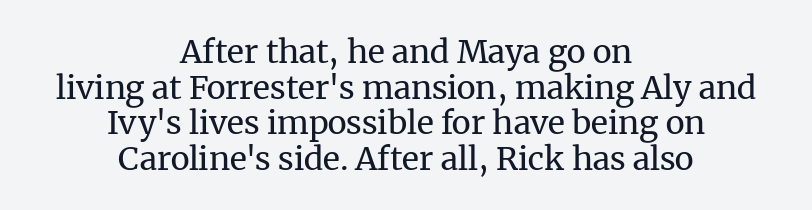
Is the letter spacing exaggerated? No — it looks like the ordinary default. Words float on clear page, feet unadorned. The lettering holds an erect, upright posture throughout. Alignment: centered.
